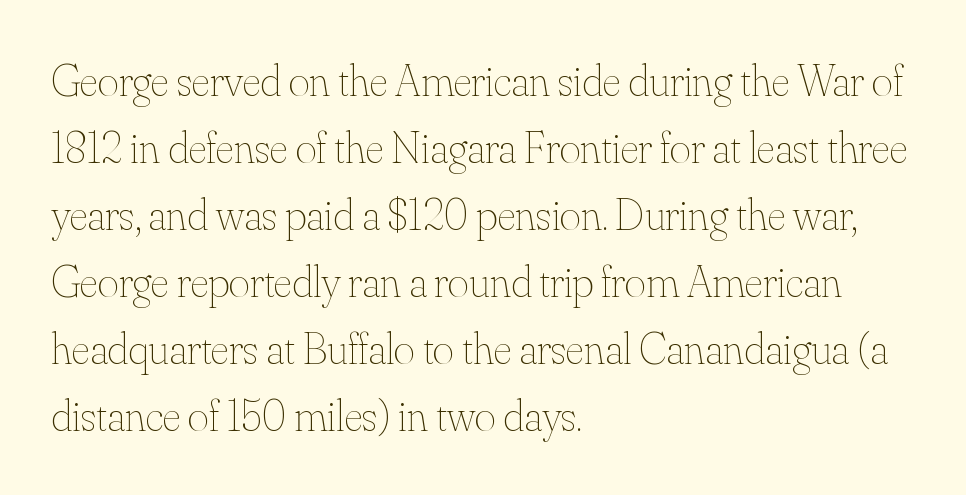
The image shows 45 px thin type, upright; set left-aligned, normal line spacing (1.49x), normal letter spacing, not underlined; medium stroke contrast and a small x-height.
